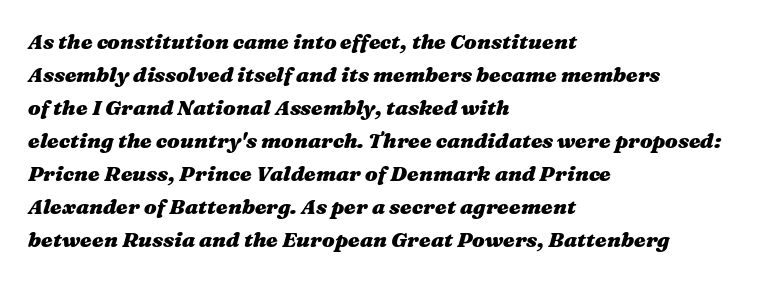
Q: Is the text bold? A: Yes.
Q: Is the text italic (slanted)? A: Yes, it leans right by about 16 degrees.
Q: Is the text underlined? A: No.
Q: How is the paragraph aligned? A: Left-aligned.
Q: Is the spacing between letters normal or unusually wide? A: Normal.
Q: Is the spacing between lines tight, normal or loose? A: Normal.
